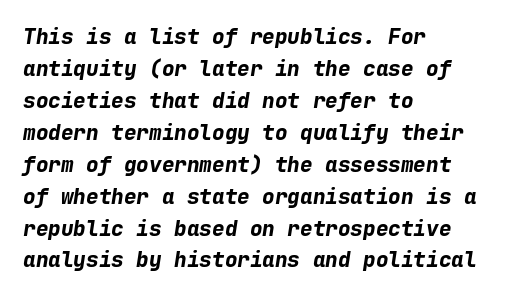
Letters rest on an invisible, unmarked baseline. The typesetter chose a ragged-right arrangement here. Stroke thickness is high; the sample reads as a true bold. You could call the tracking neutral — neither tight nor loose. If you measured baseline to baseline, you'd find a middling distance.
